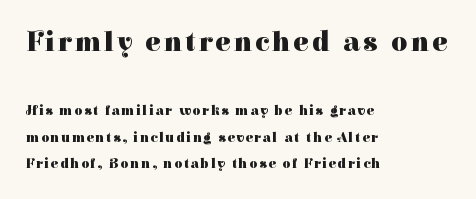
Honestly, the rows look like they've been pulled way apart. The rendering uses natural spacing where letterforms have individual widths. Visually the block forms a straight wall on the left and a jagged coastline on the right. Lines of text with bare space underneath.
